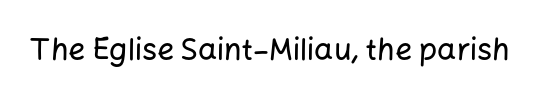
The image shows 30 px sans-serif type, upright; set normal letter spacing, not underlined; low stroke contrast and a medium x-height.
